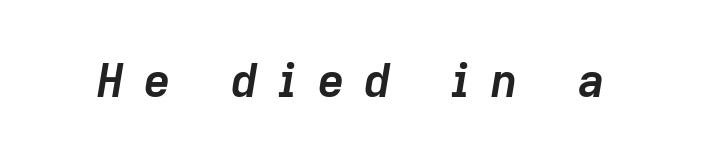
{"italic": "yes", "lean": "right", "slant_degrees": 9, "bold": "yes", "weight": "semibold", "width": "normal", "stroke_contrast": "low", "x_height": "medium", "monospaced": "no", "underline": "no", "letter_spacing": "wide", "letter_spacing_em": 0.44, "glyph_px": 46}
